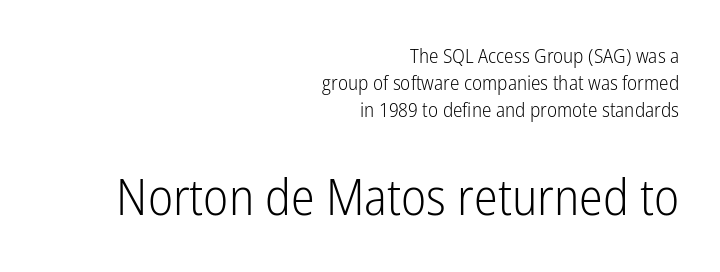
{"serif": "no", "italic": "no", "bold": "no", "weight": "light", "width": "condensed", "stroke_contrast": "low", "x_height": "medium", "monospaced": "no", "underline": "no", "align": "right", "line_spacing": "normal", "line_spacing_ratio": 1.34, "letter_spacing": "normal", "letter_spacing_em": 0.0, "larger_block": "second", "size_ratio": 2.5, "glyph_px": 50}
